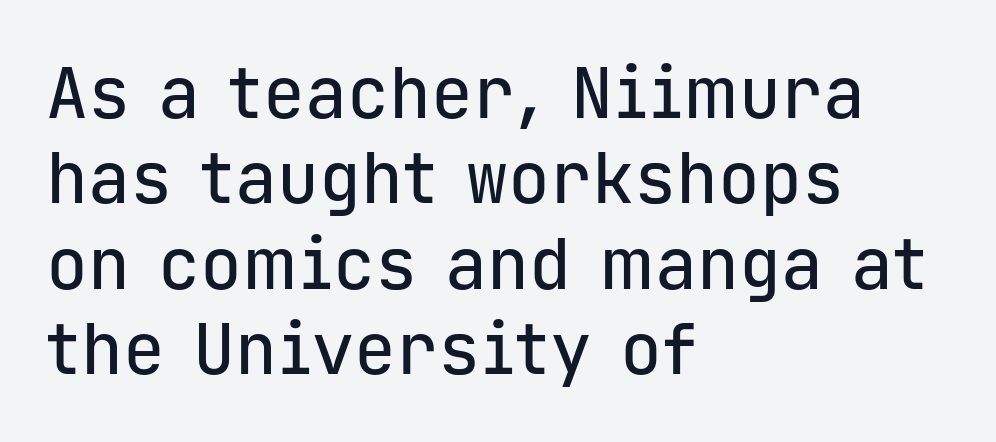
The image shows 70 px sans-serif type, upright, monospaced; set left-aligned, line spacing 1.22x, normal letter spacing, not underlined; low stroke contrast and a medium x-height.
